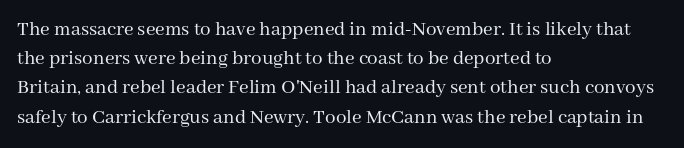
The image shows 21 px text type, upright; set left-aligned, normal line spacing (1.39x), normal letter spacing, not underlined.
